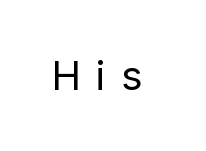
The typesetting does not lean heavy: it is not bold. Each letter's strokes conclude bluntly, with no projecting serifs. Notice how the stems are strictly vertical — no italics here. Spacing verdict: proportional, widths tailored to each character.
